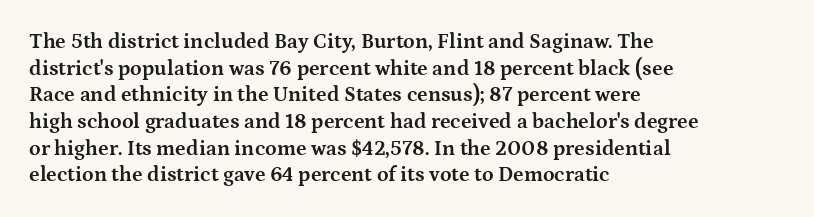
Honestly, the row spacing looks completely unremarkable. Posture: upright roman. Plenty of ink on the page — the face is bold. Typeset ragged right — the left edge is the straight one.
